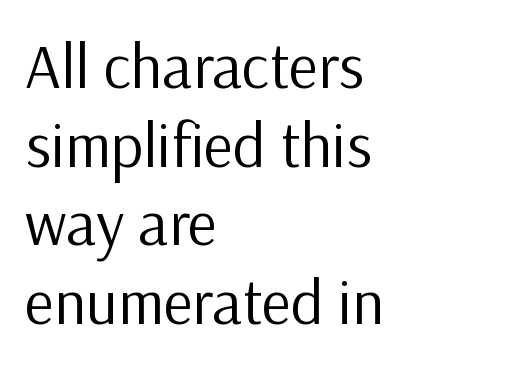
Q: Is the text bold? A: No.
Q: Is the text italic (slanted)? A: No, it is upright.
Q: Is the typeface a serif or a sans-serif typeface? A: Sans-serif.
Q: Is the text underlined? A: No.
Q: How is the paragraph aligned? A: Left-aligned.
Q: Is the spacing between letters normal or unusually wide? A: Normal.
Q: Is the spacing between lines tight, normal or loose? A: Normal.
Q: Width (condensed, normal, or wide)? A: Normal.
Q: Stroke contrast? A: Low.
Q: x-height? A: Medium.
Q: Monospaced? A: No.
